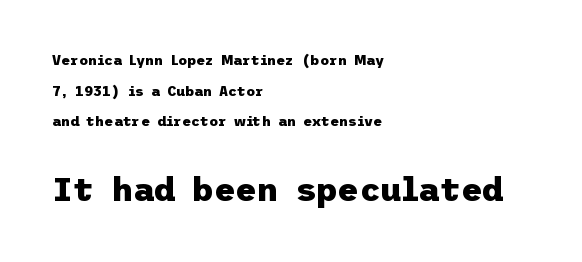
The image shows 33 px heavy sans-serif type, upright; set left-aligned, loose line spacing (2.19x), normal letter spacing, not underlined; the second (bottom) block is 2.36x larger; low stroke contrast and a medium x-height.
